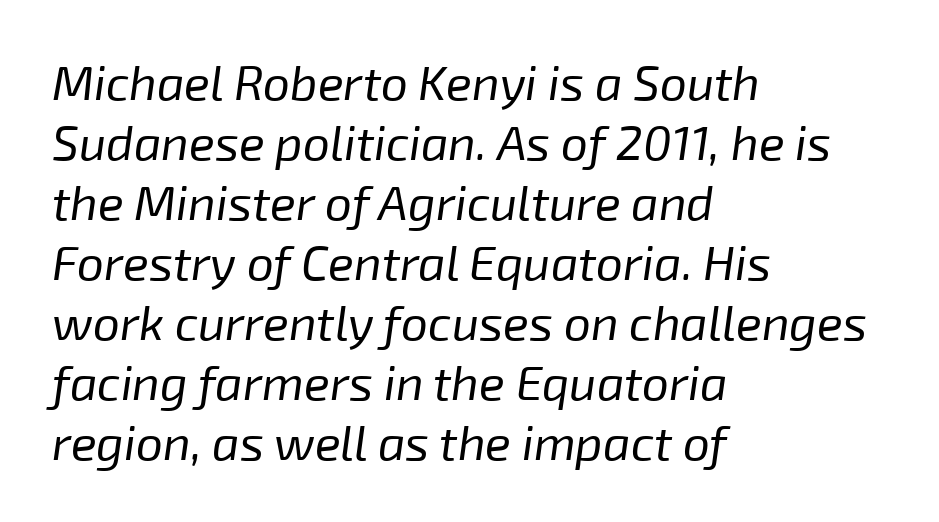
{"italic": "yes", "lean": "right", "slant_degrees": 8, "bold": "no", "weight": "regular", "width": "normal", "stroke_contrast": "low", "x_height": "medium", "monospaced": "no", "underline": "no", "align": "left", "line_spacing": "normal", "line_spacing_ratio": 1.25, "letter_spacing": "normal", "letter_spacing_em": 0.0, "glyph_px": 48}
